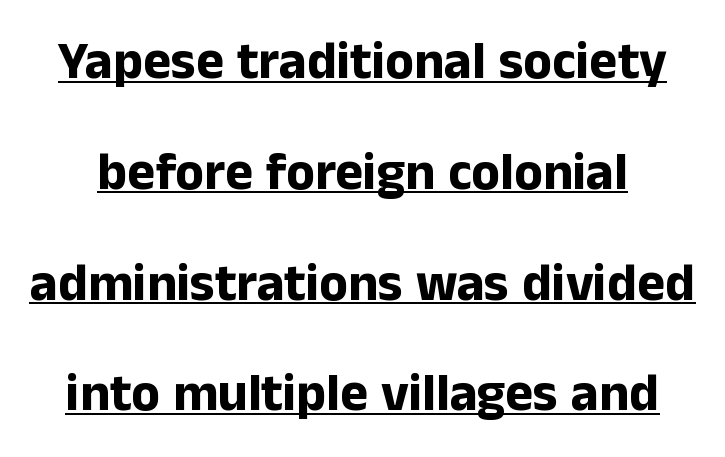
The image shows 53 px bold sans-serif type, upright; set loose line spacing (2.09x), normal letter spacing, underlined; low stroke contrast and a medium x-height.
